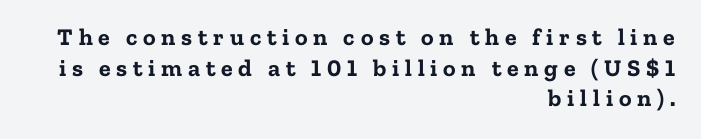
Q: Is the text bold? A: Yes.
Q: Is the text italic (slanted)? A: No, it is upright.
Q: Is the text underlined? A: No.
Q: How is the paragraph aligned? A: Right-aligned.
Q: Is the spacing between letters normal or unusually wide? A: Unusually wide.
Q: Is the spacing between lines tight, normal or loose? A: Normal.
